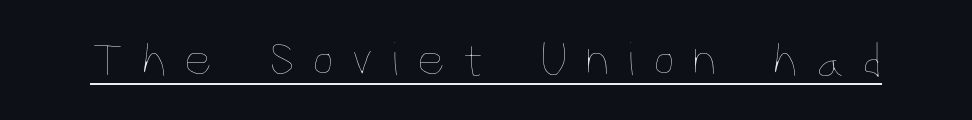
Q: Is the text bold? A: No.
Q: Is the text italic (slanted)? A: No, it is upright.
Q: Is the text underlined? A: Yes.
Q: Is the spacing between letters normal or unusually wide? A: Unusually wide.
Q: Width (condensed, normal, or wide)? A: Condensed.
Q: Stroke contrast? A: Low.
Q: x-height? A: Large.
Q: Monospaced? A: No.
